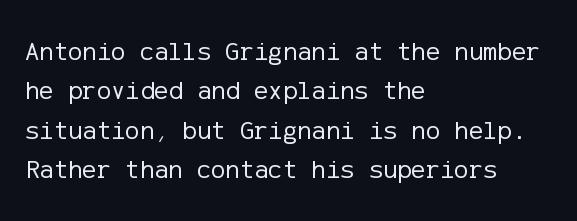
The image shows 27 px text type, upright; set left-aligned, normal line spacing (1.46x), normal letter spacing, not underlined.
